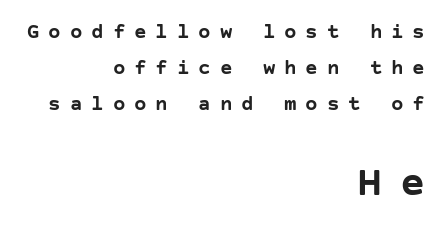
{"serif": "no", "italic": "no", "bold": "yes", "weight": "semibold", "width": "normal", "stroke_contrast": "low", "x_height": "large", "underline": "no", "align": "right", "line_spacing_ratio": 1.72, "letter_spacing": "wide", "letter_spacing_em": 0.42, "larger_block": "second", "size_ratio": 2.0, "glyph_px": 42}
